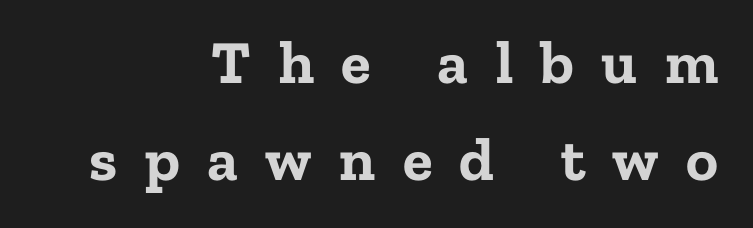
Q: Is the text bold? A: Yes.
Q: Is the text italic (slanted)? A: No, it is upright.
Q: Is the typeface a serif or a sans-serif typeface? A: Serif.
Q: Is the text underlined? A: No.
Q: How is the paragraph aligned? A: Right-aligned.
Q: Is the spacing between letters normal or unusually wide? A: Unusually wide.
Q: Is the spacing between lines tight, normal or loose? A: Normal.
Q: Width (condensed, normal, or wide)? A: Normal.
Q: Stroke contrast? A: Low.
Q: x-height? A: Medium.
Q: Monospaced? A: No.
